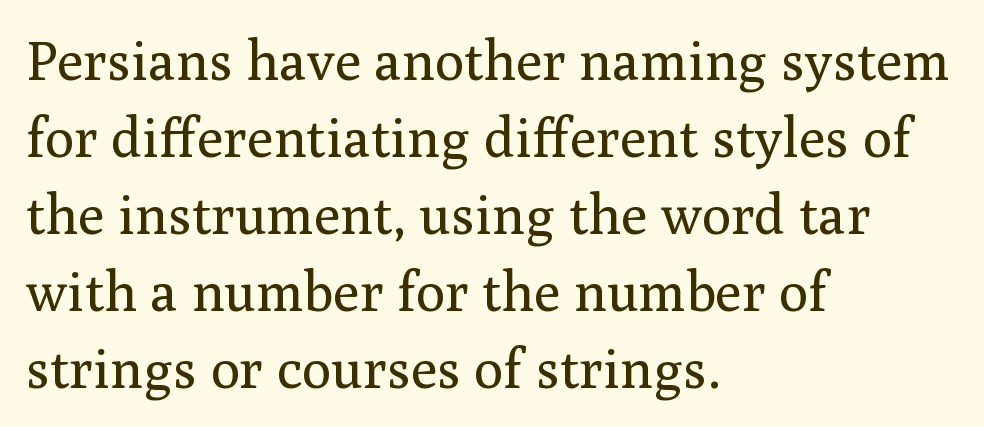
Any mark beneath the type? The region is blank. The typography opts for an upright posture over an oblique one. This sample uses plain, unmodified letter spacing. Letters have the restrained weight of plain body copy at most. Varying glyph widths throughout — classic text-font behaviour. The typeface chosen for these lines features serifs.
